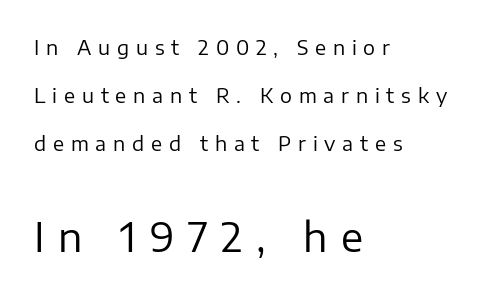
Here the second block reads like a headline and the first like body copy. Designer's note — italics off, roman on. Nothing heavy about these letters — not bold at all. The lines in this sample share a left origin and differ only in where they stop.
